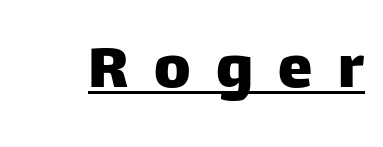
{"serif": "no", "italic": "no", "width": "normal", "stroke_contrast": "low", "x_height": "large", "monospaced": "no", "underline": "yes", "letter_spacing": "wide", "letter_spacing_em": 0.37, "glyph_px": 69}
